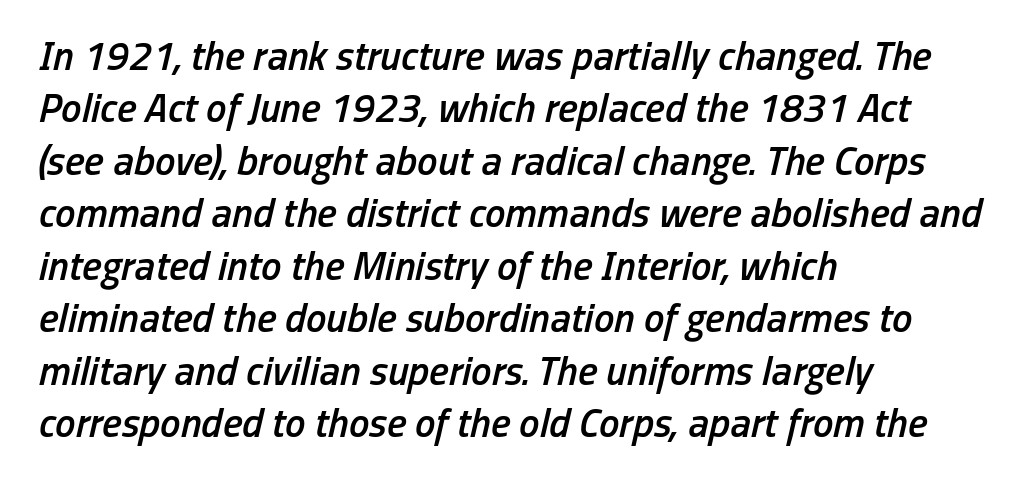
{"italic": "yes", "lean": "right", "slant_degrees": 13, "bold": "semi", "weight": "semibold", "width": "condensed", "stroke_contrast": "low", "x_height": "medium", "monospaced": "no", "underline": "no", "align": "left", "line_spacing": "normal", "line_spacing_ratio": 1.28, "letter_spacing": "normal", "letter_spacing_em": 0.0, "glyph_px": 41}
